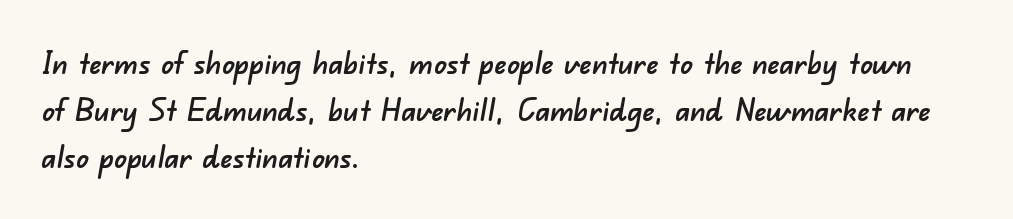
Q: Is the typeface a serif or a sans-serif typeface? A: Sans-serif.
Q: Is the text underlined? A: No.
Q: How is the paragraph aligned? A: Left-aligned.
Q: Is the spacing between letters normal or unusually wide? A: Normal.
Q: Is the spacing between lines tight, normal or loose? A: Normal.
Q: Width (condensed, normal, or wide)? A: Normal.
Q: Stroke contrast? A: Low.
Q: x-height? A: Small.
Q: Monospaced? A: No.
